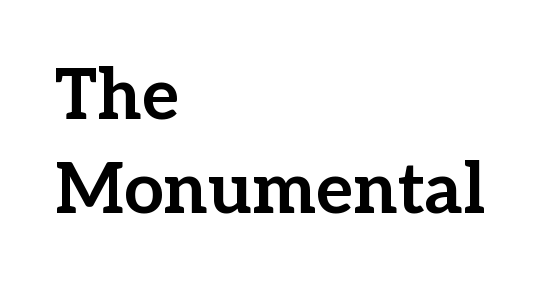
The image shows 70 px bold serif type, upright; set left-aligned, normal line spacing (1.35x), normal letter spacing, not underlined; low stroke contrast and a medium x-height.
